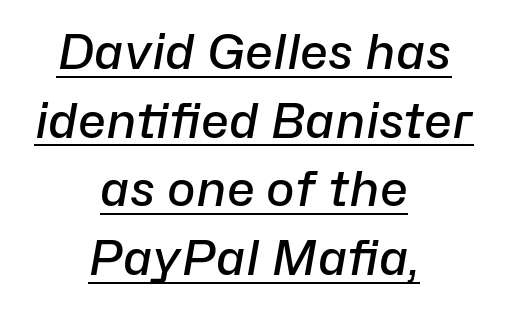
The image shows 48 px semibold type, italic (leaning right); set centered, normal line spacing (1.43x), normal letter spacing, underlined; low stroke contrast and a medium x-height.
